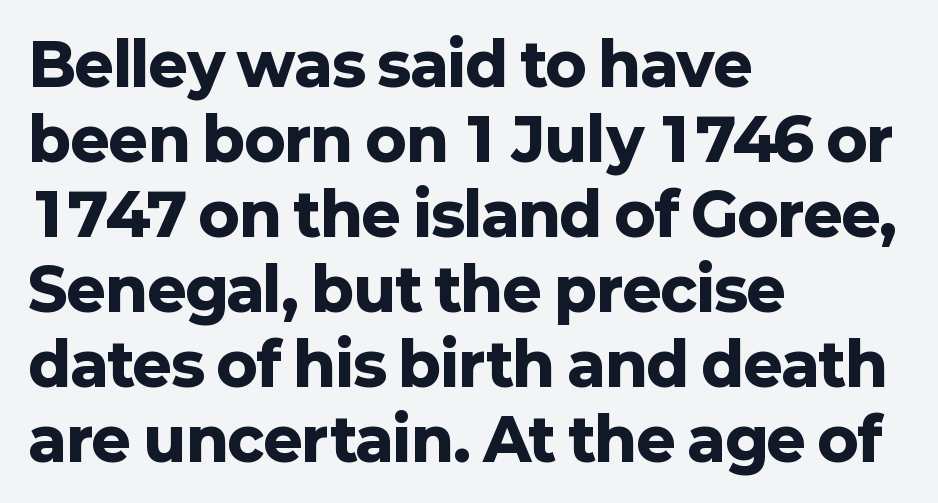
Q: Is the text bold? A: Yes.
Q: Is the text italic (slanted)? A: No, it is upright.
Q: Is the typeface a serif or a sans-serif typeface? A: Sans-serif.
Q: Is the text underlined? A: No.
Q: How is the paragraph aligned? A: Left-aligned.
Q: Is the spacing between letters normal or unusually wide? A: Normal.
Q: Is the spacing between lines tight, normal or loose? A: Normal.
Q: Width (condensed, normal, or wide)? A: Normal.
Q: Stroke contrast? A: Low.
Q: x-height? A: Medium.
Q: Monospaced? A: No.
